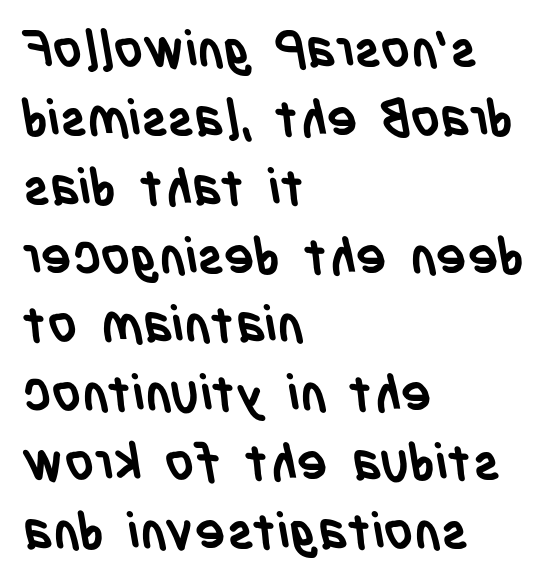
A student would call this left alignment; a typographer would say flush left, rag right. How heavy is the stroke? Heavy — this is a bold. Looks like regular typesetting: each glyph gets only the width it needs. The gaps between neighbouring characters are ordinary and unremarkable.
